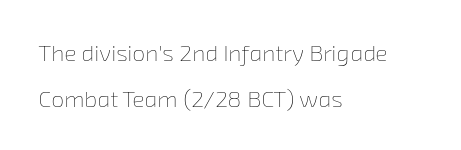
The paragraph has a hard left edge and a soft right edge. Clear beneath every line of the passage. You could fit nearly another row in the gap between these rows. Nothing heavy about these letters — not bold at all. You could call the tracking neutral — neither tight nor loose.
